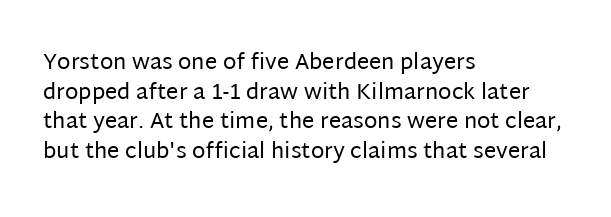
The image shows 22 px text type, upright; set left-aligned, normal line spacing (1.35x), normal letter spacing, not underlined.
